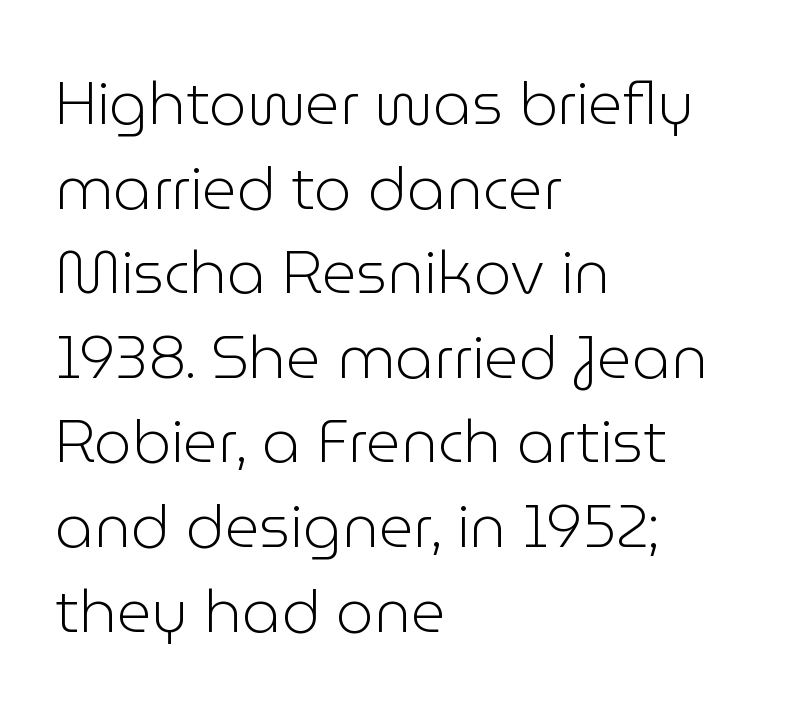
The image shows 60 px light sans-serif type, upright; set left-aligned, normal line spacing (1.41x), normal letter spacing, not underlined; low stroke contrast and a medium x-height.
